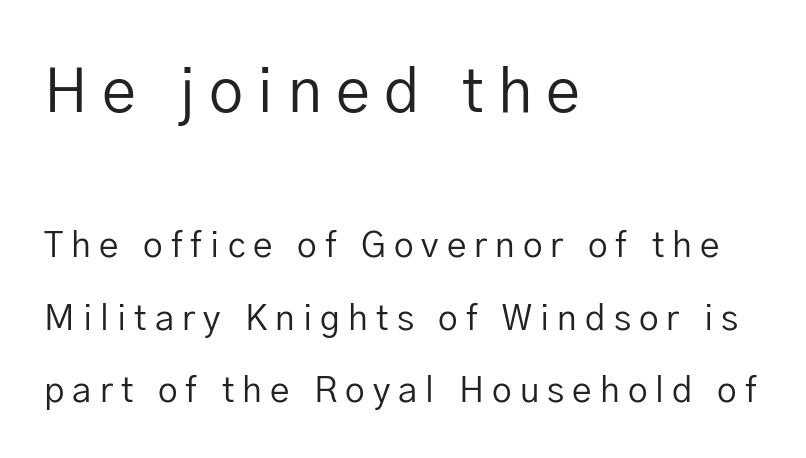
The setting favours the left margin, as ordinary paragraphs usually do. Type size steps down from the first block to the second. Does the leading feel generous? Absolutely, it's lavish. Here the designer chose a conventional face with non-uniform glyph widths. The type is letterspaced generously, with wide tracking. Unmarked baselines from the first word to the last.
